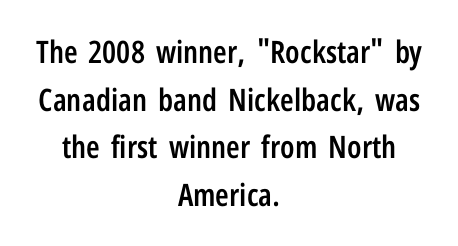
Q: Is the text bold? A: Semi-bold.
Q: Is the text italic (slanted)? A: No, it is upright.
Q: Is the typeface a serif or a sans-serif typeface? A: Sans-serif.
Q: Is the text underlined? A: No.
Q: How is the paragraph aligned? A: Centered.
Q: Is the spacing between letters normal or unusually wide? A: Normal.
Q: Is the spacing between lines tight, normal or loose? A: Normal.
Q: Width (condensed, normal, or wide)? A: Condensed.
Q: Stroke contrast? A: Low.
Q: x-height? A: Medium.
Q: Monospaced? A: No.
